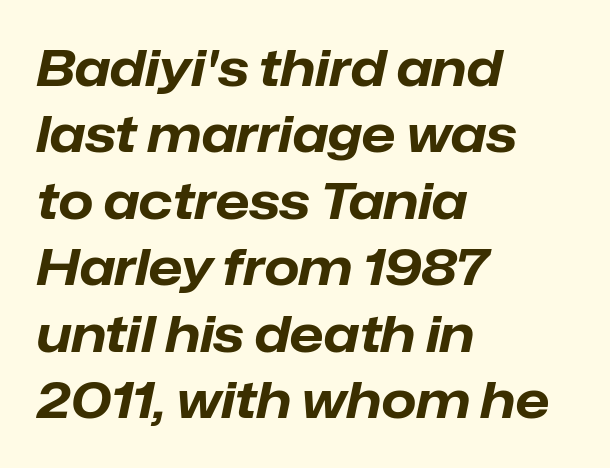
{"italic": "yes", "lean": "right", "slant_degrees": 12, "bold": "yes", "weight": "bold", "width": "normal", "stroke_contrast": "low", "x_height": "medium", "monospaced": "no", "underline": "no", "align": "left", "line_spacing": "normal", "line_spacing_ratio": 1.33, "letter_spacing": "normal", "letter_spacing_em": 0.0, "glyph_px": 50}
